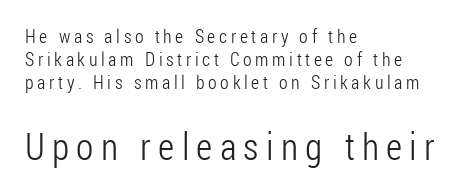
The image shows 38 px light, condensed sans-serif type, upright; set left-aligned, line spacing 1.2x, not underlined; the second (bottom) block is 2.0x larger; low stroke contrast and a medium x-height.
